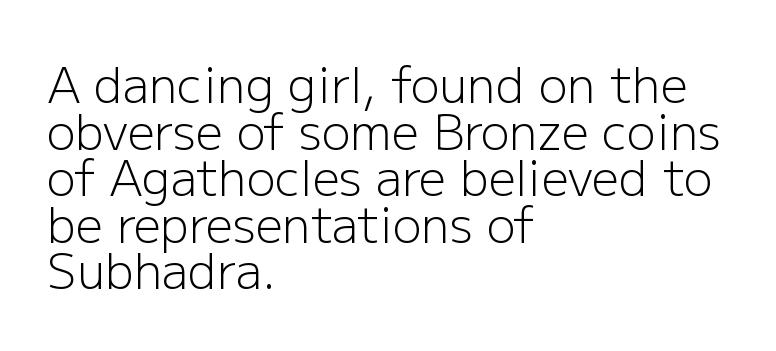
I'd call this a sans setting — the letters go barefoot. Honestly, the letter spacing is just normal — you wouldn't notice it. The lines are quadded left. Does the leading feel generous? Not at all — it's pinched. The foot of each line stays bare and open. This sample uses an upright cut, with every glyph sitting square on the baseline.
